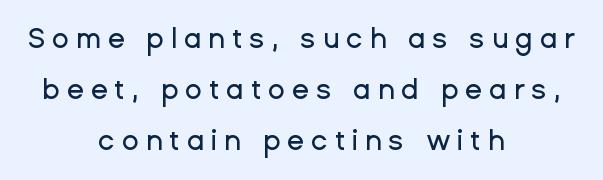
Each row of text sits above clean, open space. The typeface chosen for these lines omits serifs. The face used here is rendered with a markedly widened letterfit. Proportional: the letters do not fall into vertical columns. The paragraph shown floats in the horizontal middle.
